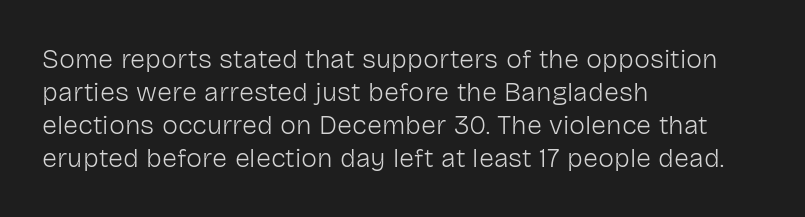
{"italic": "no", "bold": "no", "underline": "no", "align": "left", "line_spacing_ratio": 1.22, "letter_spacing": "normal", "letter_spacing_em": 0.0, "glyph_px": 27}
